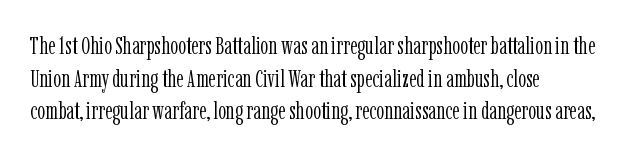
The image shows 25 px text type, upright; set left-aligned, normal line spacing (1.31x), normal letter spacing, not underlined.
